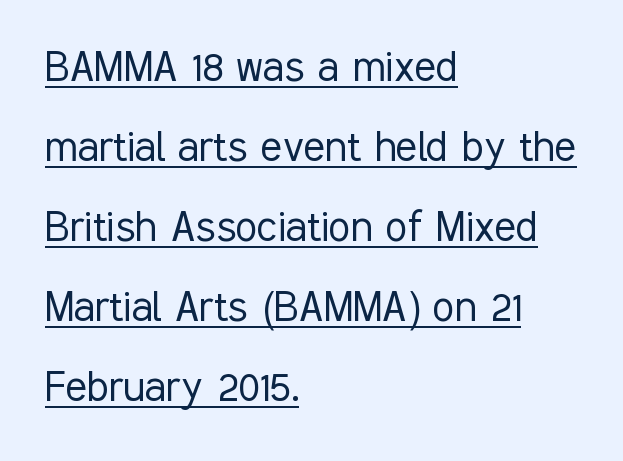
{"serif": "no", "italic": "no", "bold": "no", "weight": "light", "width": "condensed", "stroke_contrast": "low", "x_height": "medium", "monospaced": "no", "underline": "yes", "align": "left", "line_spacing": "normal", "line_spacing_ratio": 1.6, "letter_spacing": "normal", "letter_spacing_em": 0.0, "glyph_px": 50}
